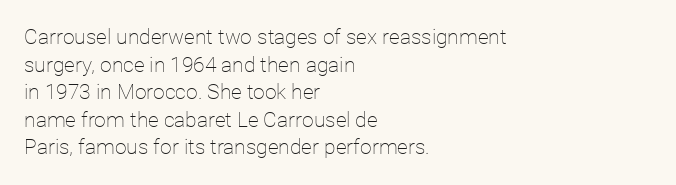
The image shows 21 px text type, upright; set left-aligned, normal line spacing (1.31x), normal letter spacing, not underlined.
